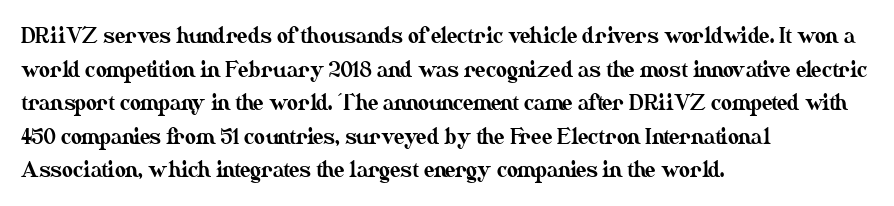
The image shows 21 px text type, upright; set left-aligned, normal line spacing (1.6x), normal letter spacing, not underlined.
